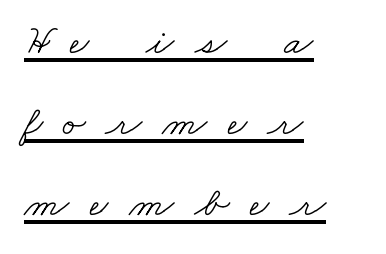
The image shows 42 px light, wide serif type; set left-aligned, loose line spacing (1.93x), unusually wide letter spacing (+0.48 em), underlined; low stroke contrast and a small x-height.
